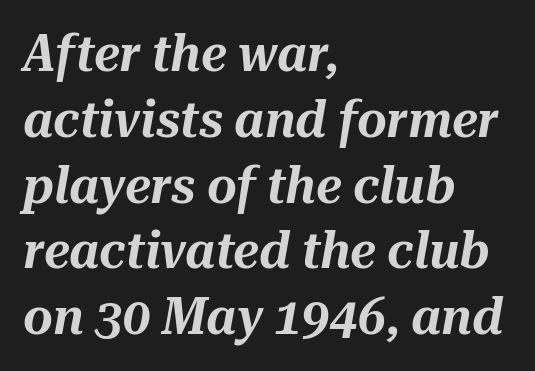
{"italic": "yes", "lean": "right", "slant_degrees": 10, "width": "normal", "stroke_contrast": "medium", "x_height": "medium", "monospaced": "no", "underline": "no", "align": "left", "line_spacing": "normal", "line_spacing_ratio": 1.29, "letter_spacing": "normal", "letter_spacing_em": 0.0, "glyph_px": 51}
